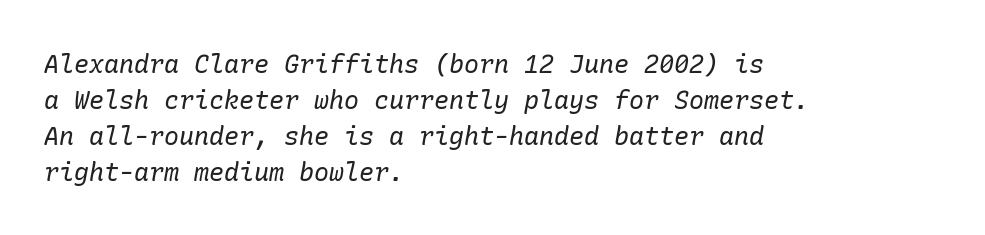
{"italic": "yes", "lean": "right", "slant_degrees": 10, "bold": "no", "underline": "no", "align": "left", "line_spacing": "normal", "line_spacing_ratio": 1.44, "letter_spacing": "normal", "letter_spacing_em": 0.0, "glyph_px": 25}
